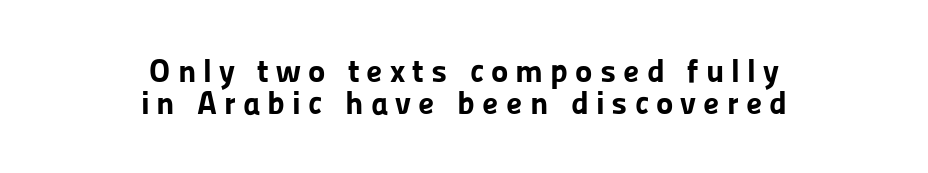
Q: Is the text bold? A: Yes.
Q: Is the text italic (slanted)? A: No, it is upright.
Q: Is the typeface a serif or a sans-serif typeface? A: Sans-serif.
Q: Is the text underlined? A: No.
Q: How is the paragraph aligned? A: Centered.
Q: Is the spacing between letters normal or unusually wide? A: Unusually wide.
Q: Is the spacing between lines tight, normal or loose? A: Tight.
Q: Width (condensed, normal, or wide)? A: Normal.
Q: Stroke contrast? A: Low.
Q: x-height? A: Medium.
Q: Monospaced? A: No.
